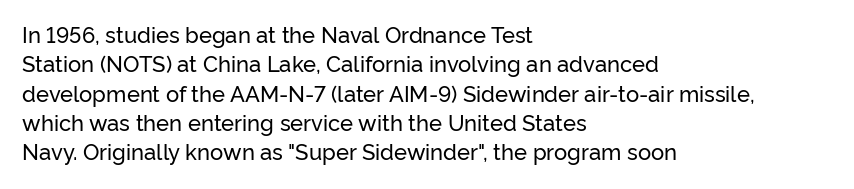
Glyph-to-glyph distance matches everyday printed text. If you drew a ruler down the left edge, every line would touch it. The letters stand upright; this is a roman face. No word sits above an underline. The line-height multiplier appears to be the usual default.
